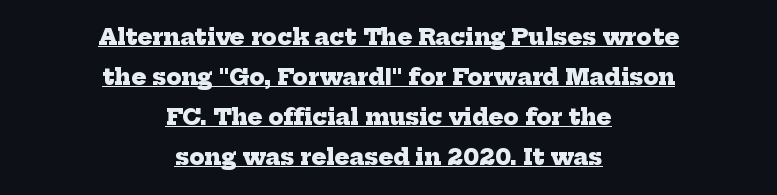
{"bold": "yes", "underline": "yes", "align": "center", "line_spacing_ratio": 1.82, "letter_spacing": "normal", "letter_spacing_em": 0.0, "glyph_px": 22}
